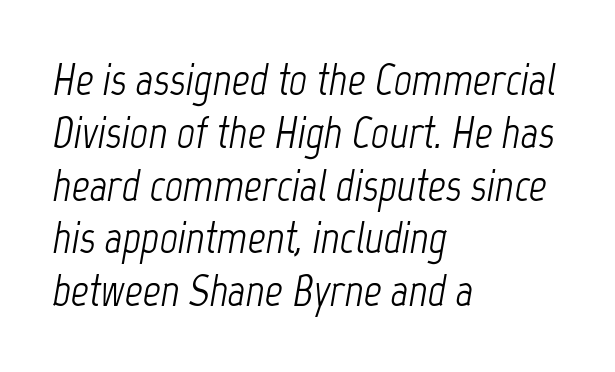
In terms of letterspacing, this is plain default setting. Does the lettering tilt? It does — this is italic. Any mark beneath the type? The region is blank. A typesetter would call this proportional, since set widths differ per character. Each line starts at the same left margin while the right side varies.
